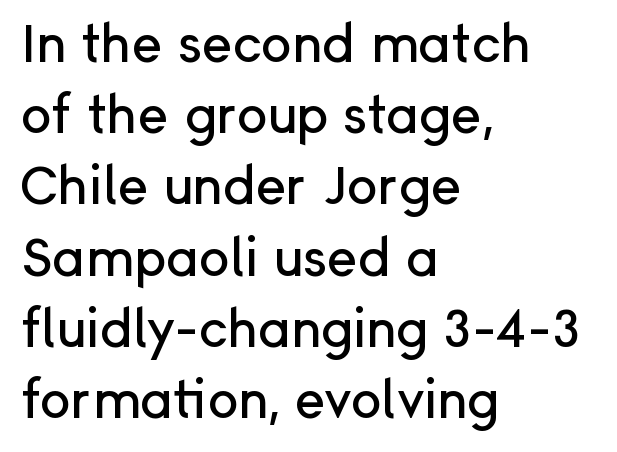
Q: Is the text italic (slanted)? A: No, it is upright.
Q: Is the typeface a serif or a sans-serif typeface? A: Sans-serif.
Q: Is the text underlined? A: No.
Q: How is the paragraph aligned? A: Left-aligned.
Q: Is the spacing between letters normal or unusually wide? A: Normal.
Q: Is the spacing between lines tight, normal or loose? A: Normal.
Q: Width (condensed, normal, or wide)? A: Normal.
Q: Stroke contrast? A: Low.
Q: x-height? A: Medium.
Q: Monospaced? A: No.
